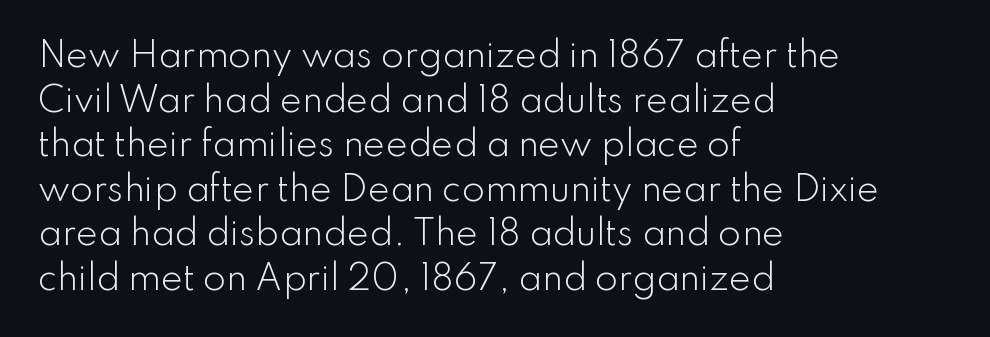
The image shows 33 px light sans-serif type, upright; set left-aligned, normal line spacing (1.35x), normal letter spacing, not underlined; low stroke contrast and a small x-height.
